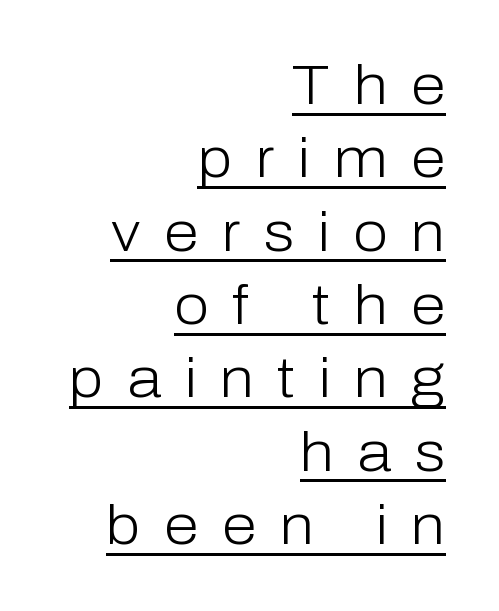
The image shows 56 px light sans-serif type, upright; set right-aligned, normal line spacing (1.31x), unusually wide letter spacing (+0.42 em), underlined; low stroke contrast and a medium x-height.
